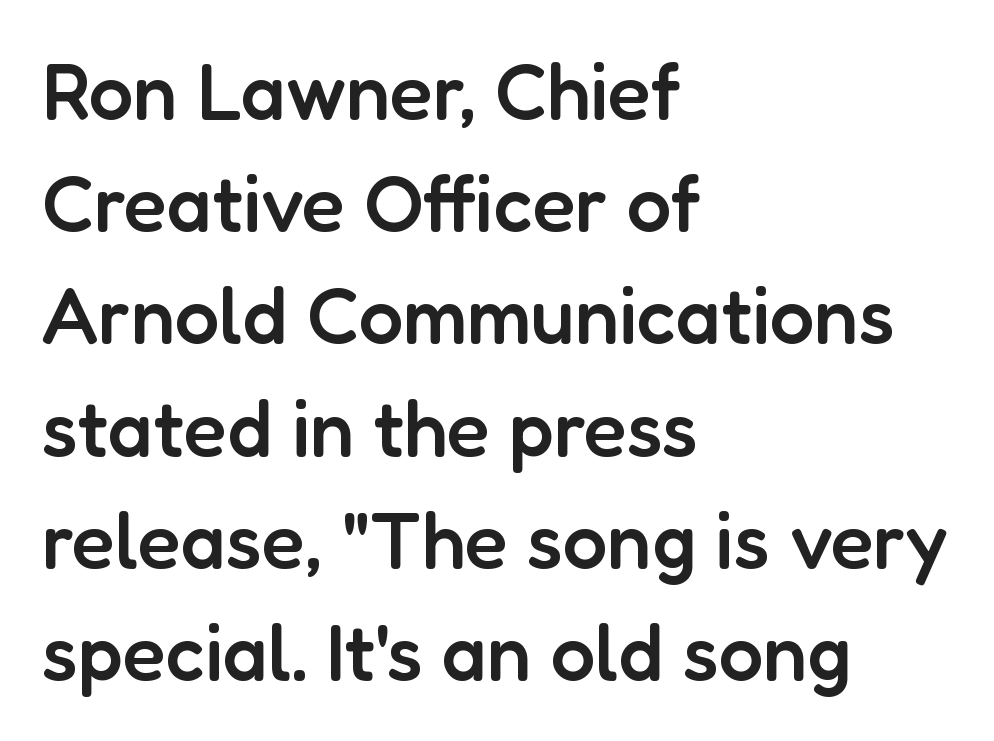
Q: Is the text bold? A: Semi-bold.
Q: Is the text italic (slanted)? A: No, it is upright.
Q: Is the typeface a serif or a sans-serif typeface? A: Sans-serif.
Q: Is the text underlined? A: No.
Q: How is the paragraph aligned? A: Left-aligned.
Q: Is the spacing between letters normal or unusually wide? A: Normal.
Q: Is the spacing between lines tight, normal or loose? A: Normal.
Q: Width (condensed, normal, or wide)? A: Normal.
Q: Stroke contrast? A: Low.
Q: x-height? A: Medium.
Q: Monospaced? A: No.
